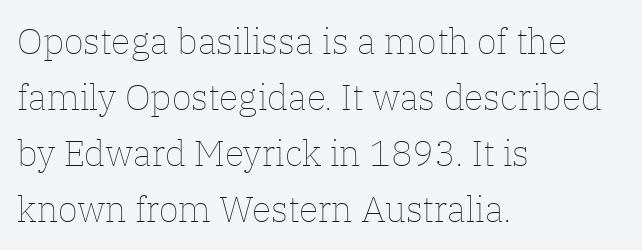
Q: Is the text bold? A: No.
Q: Is the text italic (slanted)? A: No, it is upright.
Q: Is the text underlined? A: No.
Q: How is the paragraph aligned? A: Left-aligned.
Q: Is the spacing between letters normal or unusually wide? A: Normal.
Q: Is the spacing between lines tight, normal or loose? A: Normal.
Q: Width (condensed, normal, or wide)? A: Normal.
Q: Stroke contrast? A: Low.
Q: x-height? A: Medium.
Q: Monospaced? A: No.
